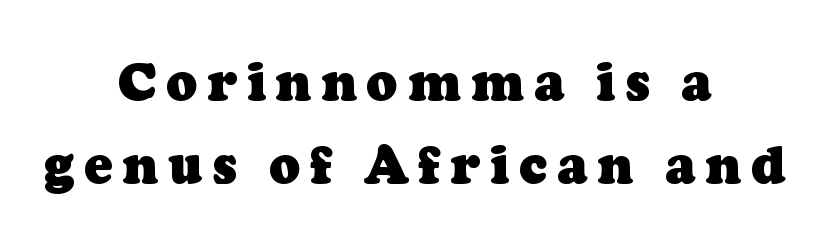
The image shows 52 px heavy serif type; set centered, normal line spacing (1.59x), not underlined; low stroke contrast and a medium x-height.
